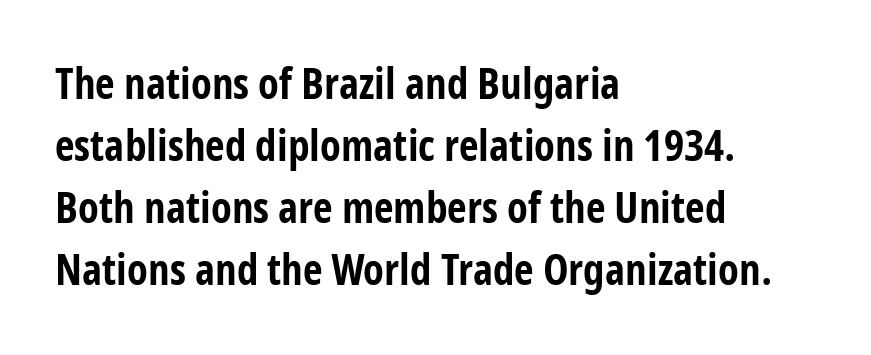
The image shows 43 px bold, condensed sans-serif type, upright; set left-aligned, normal line spacing (1.44x), normal letter spacing, not underlined; low stroke contrast and a medium x-height.
